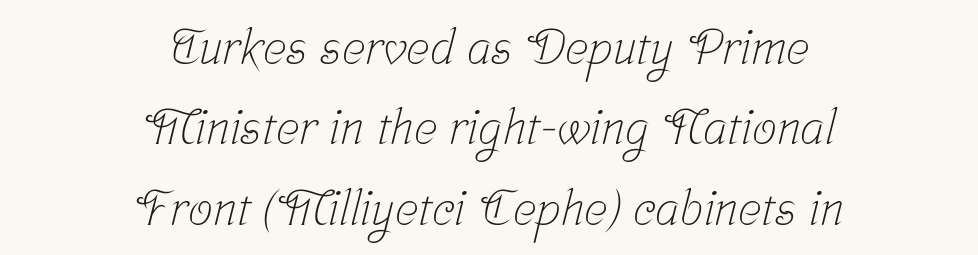
{"serif": "yes", "bold": "no", "weight": "light", "width": "condensed", "stroke_contrast": "low", "x_height": "medium", "monospaced": "no", "underline": "no", "align": "center", "line_spacing": "normal", "line_spacing_ratio": 1.64, "letter_spacing": "normal", "letter_spacing_em": 0.0, "glyph_px": 49}
